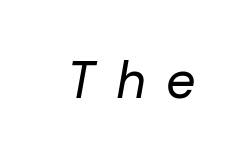
Q: Is the text bold? A: No.
Q: Is the text italic (slanted)? A: Yes, it leans right by about 10 degrees.
Q: Is the text underlined? A: No.
Q: Is the spacing between letters normal or unusually wide? A: Unusually wide.
Q: Width (condensed, normal, or wide)? A: Normal.
Q: Stroke contrast? A: Low.
Q: x-height? A: Medium.
